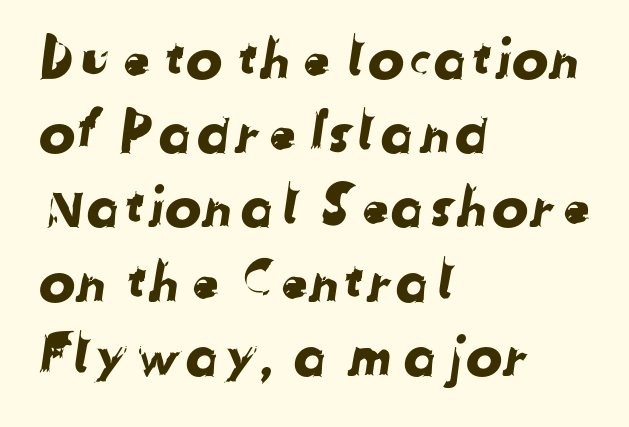
Q: Is the typeface a serif or a sans-serif typeface? A: Sans-serif.
Q: Is the text underlined? A: No.
Q: How is the paragraph aligned? A: Left-aligned.
Q: Is the spacing between letters normal or unusually wide? A: Normal.
Q: Is the spacing between lines tight, normal or loose? A: Normal.
Q: Width (condensed, normal, or wide)? A: Normal.
Q: Stroke contrast? A: Low.
Q: x-height? A: Medium.
Q: Monospaced? A: No.
